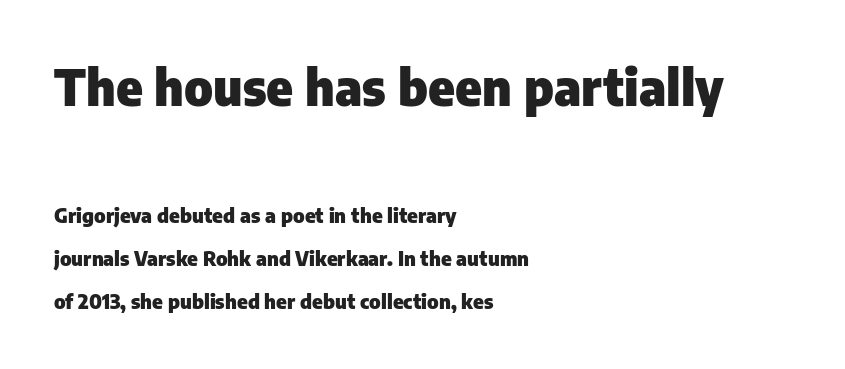
Q: Is the text bold? A: Yes.
Q: Is the text italic (slanted)? A: No, it is upright.
Q: Is the typeface a serif or a sans-serif typeface? A: Sans-serif.
Q: Is the text underlined? A: No.
Q: How is the paragraph aligned? A: Left-aligned.
Q: Is the spacing between letters normal or unusually wide? A: Normal.
Q: Is the spacing between lines tight, normal or loose? A: Loose.
Q: Which block of text is set in a larger size, the first (top) or the second (bottom)? A: The first (top) one.
Q: Width (condensed, normal, or wide)? A: Normal.
Q: Stroke contrast? A: Low.
Q: x-height? A: Medium.
Q: Monospaced? A: No.
